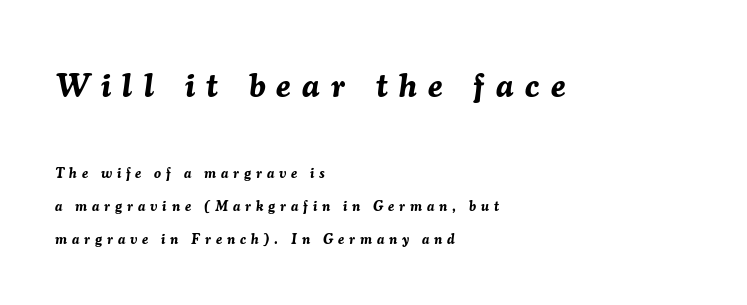
The image shows 33 px bold type, italic (leaning right); set left-aligned, loose line spacing (2.37x), unusually wide letter spacing (+0.35 em), not underlined; the first (top) block is 2.36x larger; medium stroke contrast and a medium x-height.
